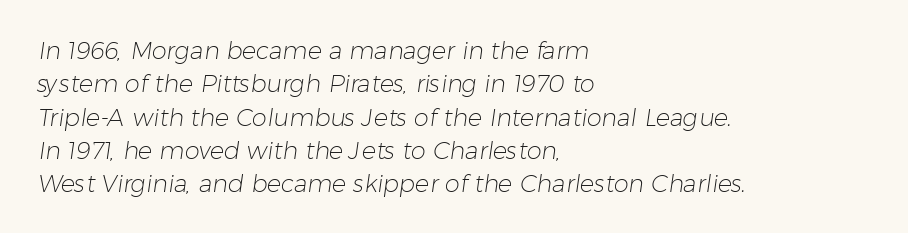
The image shows 24 px text type; set left-aligned, normal line spacing (1.39x), normal letter spacing, not underlined.
